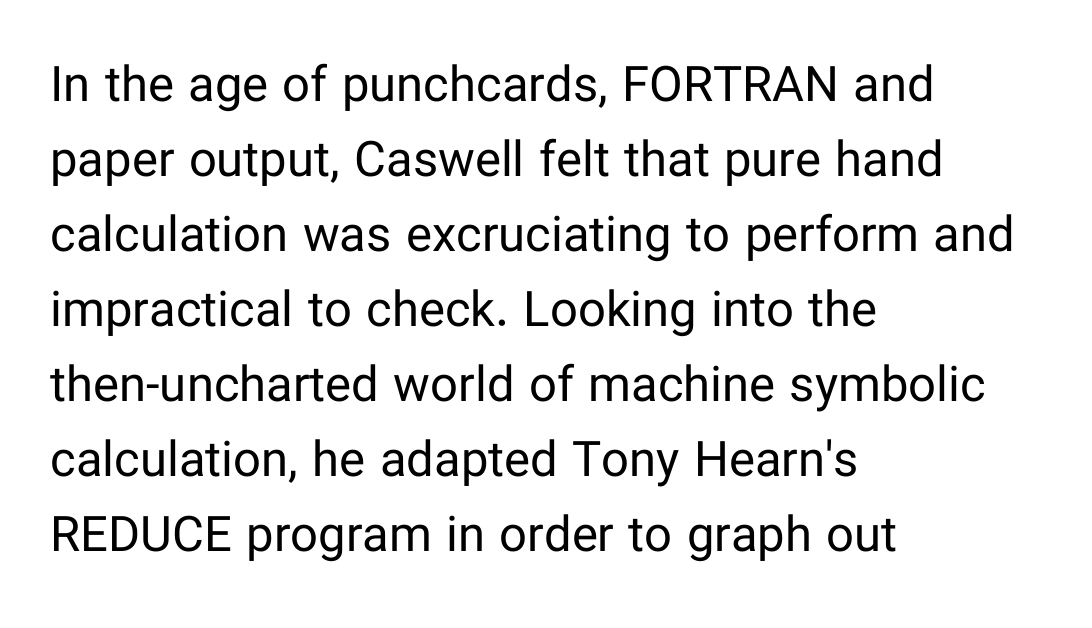
Q: Is the text bold? A: No.
Q: Is the text italic (slanted)? A: No, it is upright.
Q: Is the typeface a serif or a sans-serif typeface? A: Sans-serif.
Q: Is the text underlined? A: No.
Q: How is the paragraph aligned? A: Left-aligned.
Q: Is the spacing between letters normal or unusually wide? A: Normal.
Q: Is the spacing between lines tight, normal or loose? A: Normal.
Q: Width (condensed, normal, or wide)? A: Normal.
Q: Stroke contrast? A: Low.
Q: x-height? A: Medium.
Q: Monospaced? A: No.
